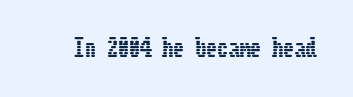
Tall strokes in this sample are plumb rather than angled. Short note: letters normally spaced. Lines of text with bare space underneath.
